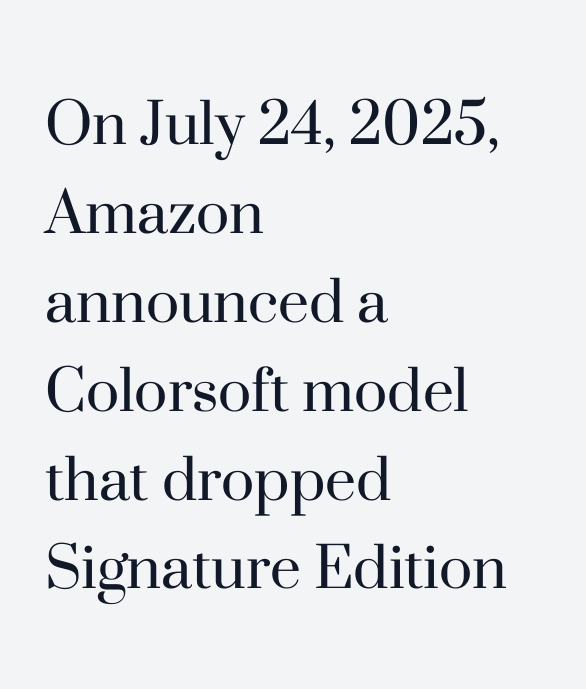
Ascenders rise straight up at ninety degrees. This sample has the flowing, uneven cadence of proportional lettering. Vertically, the passage feels balanced, rows spaced as you'd expect. The glyphs in this specimen are seriffed. Decoration check: the copy has no underline. Heft: none added — not bold.
